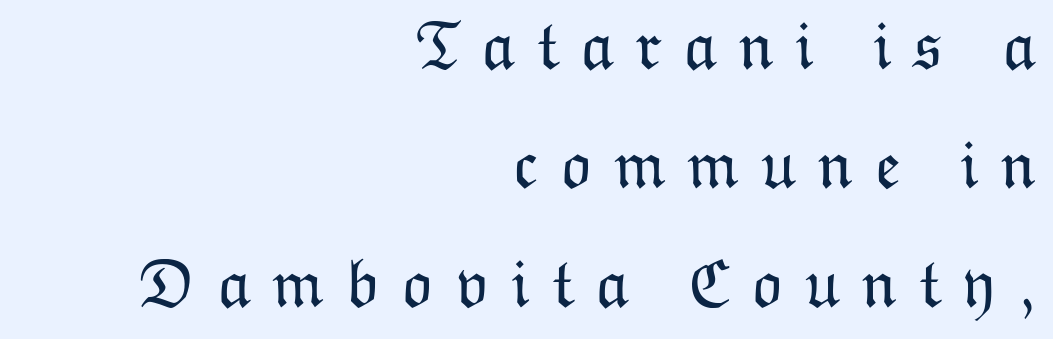
Heft: none added — not bold. The face used here is proportionally spaced, like ordinary book or web type. Nobody drew a line under any word here. Casual observation: everything's shoved over to the right. These lines have a slow, spaced-out rhythm from letter to letter.
